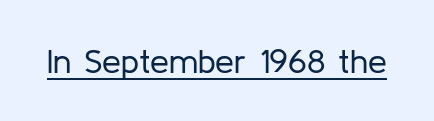
Letterform terminals end flat and unadorned throughout the passage. The rendered words wear a rule along their underside. Is this a fixed-width face? No — the glyphs have proportional, varying widths. The strokes are not fattened; the text isn't bold. Here the glyphs are tracked normally, forming tight word shapes.
